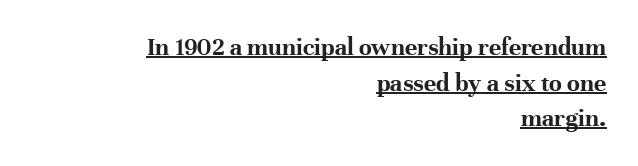
The image shows 26 px bold type, upright; set right-aligned, normal line spacing (1.37x), normal letter spacing, underlined.
